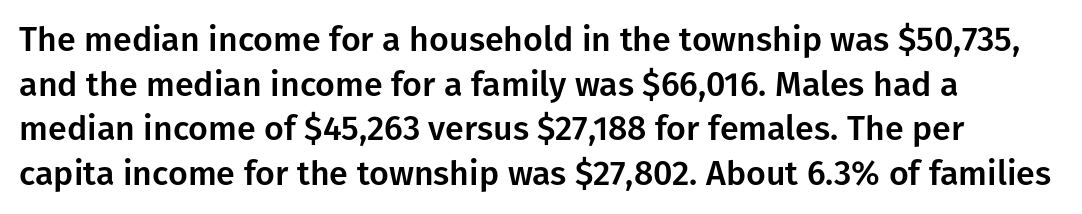
The image shows 34 px sans-serif type, upright; set normal line spacing (1.31x), normal letter spacing, not underlined; low stroke contrast and a medium x-height.
